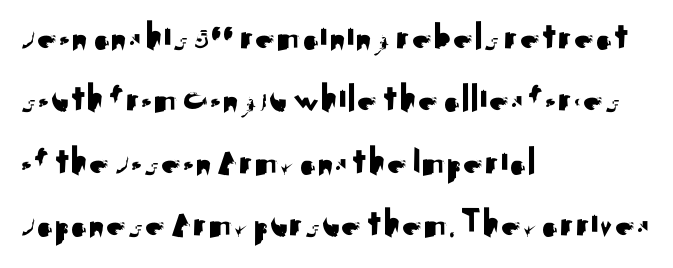
A student would call this left alignment; a typographer would say flush left, rag right. Regarding serifs, this sample does without them. You could not count columns in this text — the font is proportionally spaced. Compared with typical body copy, the letter spacing here is the same.
